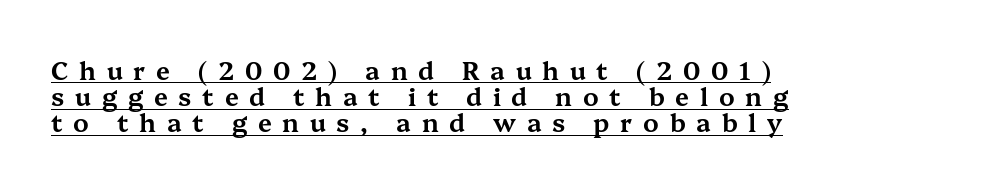
The image shows 25 px text type, upright; set left-aligned, tight line spacing (1.05x), unusually wide letter spacing (+0.43 em), underlined.
